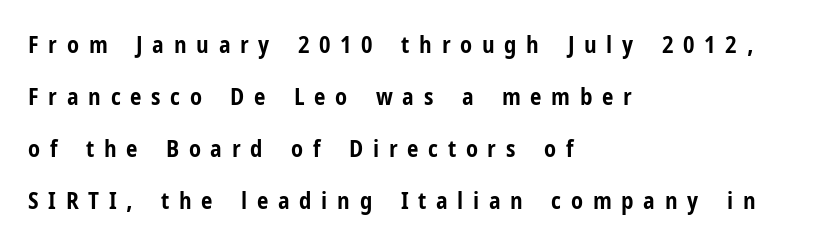
Leftover space on each line is placed entirely after the last word. What weight is shown? A full bold with thick strokes. There is plenty of visible air inserted between adjacent glyphs. Each row of text sits above clean, open space. Vertical spacing — loose. Upright lettering throughout.
